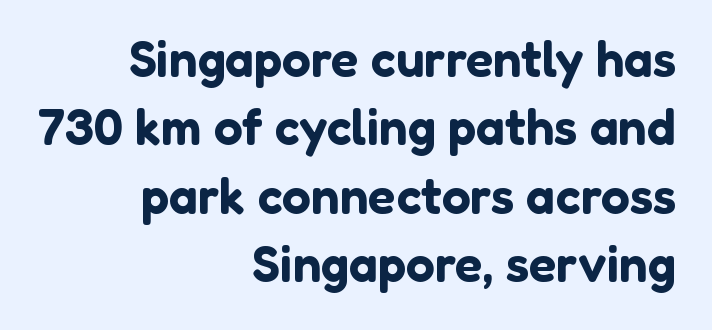
Do the characters align in a grid? No, the font is proportional. Students, note that the glyphs here touch the page at normal intervals. The space directly below the letters is spotless. Line spacing here is normal. Do the letters lean? They stand straight. Observe the absence of serifs on each vertical stroke in this sample.
